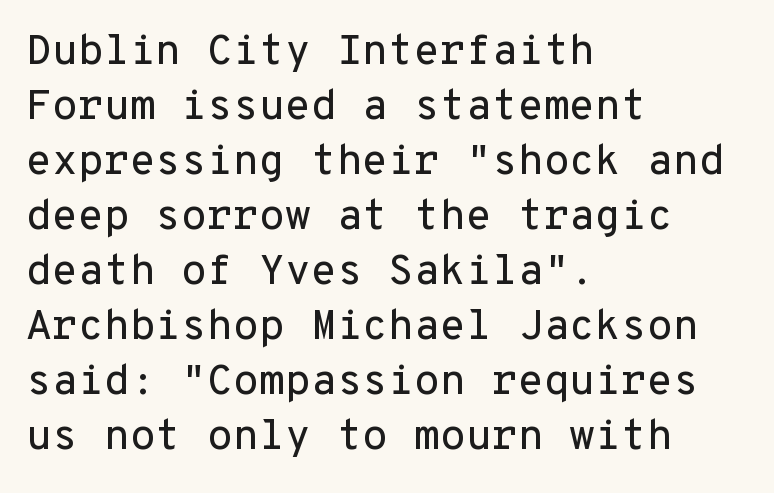
Spacing verdict: monospaced, one width for all characters. The rendering keeps characters at their native spacing. Layout note: lines flush left. Rule under the text: the space is simply empty.
